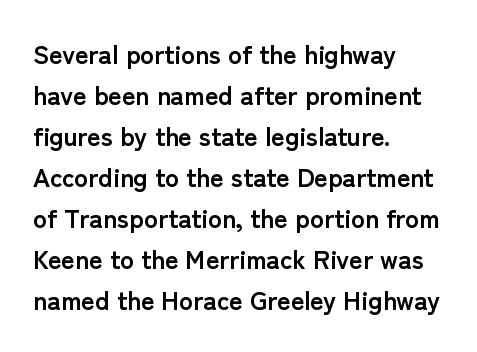
Q: Is the text bold? A: Yes.
Q: Is the text italic (slanted)? A: No, it is upright.
Q: Is the text underlined? A: No.
Q: How is the paragraph aligned? A: Left-aligned.
Q: Is the spacing between letters normal or unusually wide? A: Normal.
Q: Is the spacing between lines tight, normal or loose? A: Normal.
